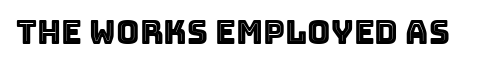
{"italic": "no", "width": "normal", "x_height": "large", "monospaced": "no", "underline": "no", "letter_spacing": "normal", "letter_spacing_em": 0.0, "glyph_px": 32}
